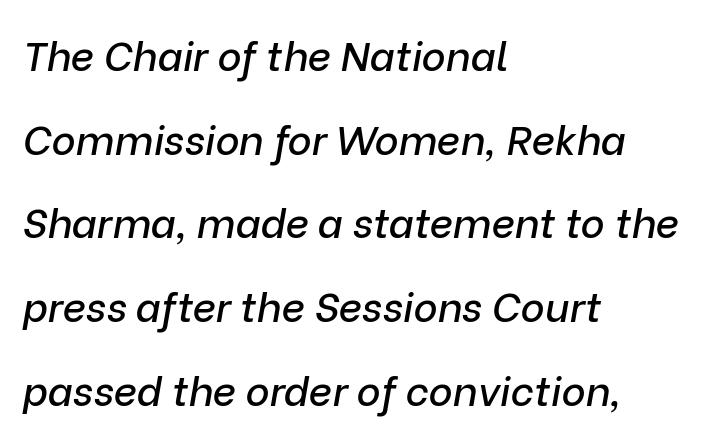
{"italic": "yes", "lean": "right", "slant_degrees": 9, "width": "normal", "stroke_contrast": "low", "x_height": "medium", "monospaced": "no", "underline": "no", "align": "left", "line_spacing": "loose", "line_spacing_ratio": 2.04, "letter_spacing": "normal", "letter_spacing_em": 0.0, "glyph_px": 41}
